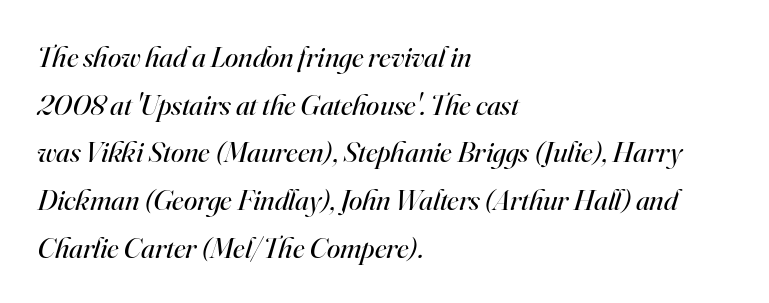
{"serif": "yes", "italic": "yes", "lean": "right", "slant_degrees": 16, "bold": "no", "weight": "regular", "width": "normal", "stroke_contrast": "high", "x_height": "small", "monospaced": "no", "underline": "no", "align": "left", "line_spacing": "normal", "line_spacing_ratio": 1.59, "letter_spacing": "normal", "letter_spacing_em": 0.0, "glyph_px": 30}
